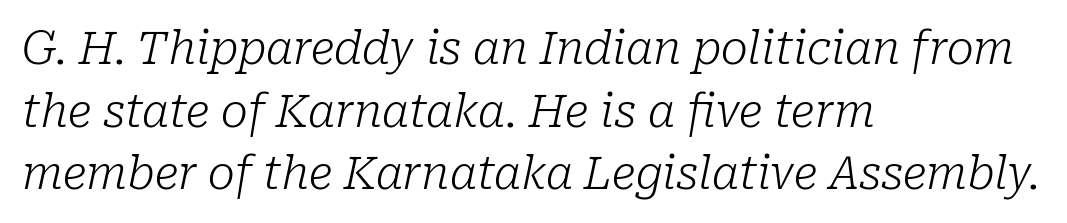
The gaps between neighbouring characters are ordinary and unremarkable. The face looks like a standard text weight, possibly lighter. Descender tails drop into unmarked territory. Classification — serif. Baseline-to-baseline distance is the conventional proportion of letter height.
